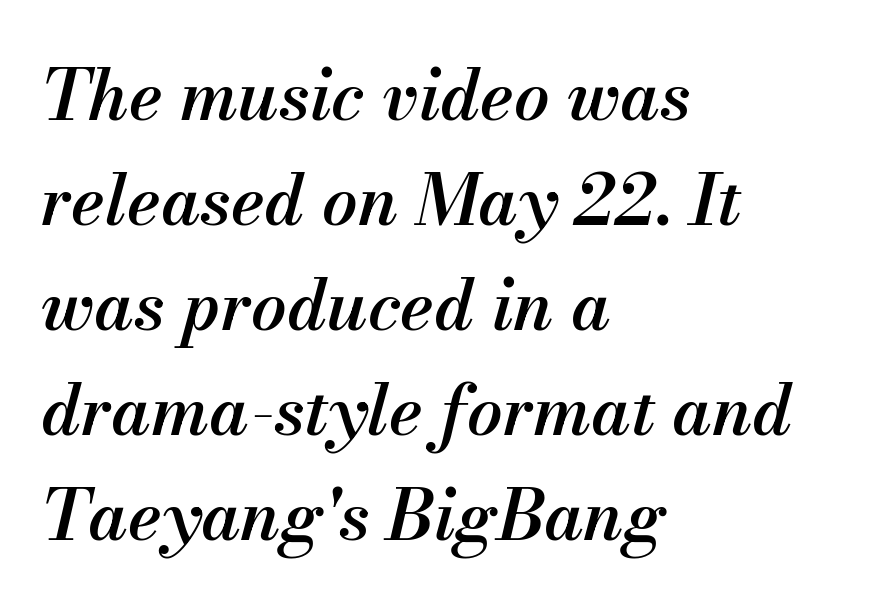
Q: Is the text bold? A: Semi-bold.
Q: Is the text italic (slanted)? A: Yes, it leans right by about 13 degrees.
Q: Is the text underlined? A: No.
Q: How is the paragraph aligned? A: Left-aligned.
Q: Is the spacing between letters normal or unusually wide? A: Normal.
Q: Is the spacing between lines tight, normal or loose? A: Normal.
Q: Width (condensed, normal, or wide)? A: Normal.
Q: Stroke contrast? A: Medium.
Q: x-height? A: Small.
Q: Monospaced? A: No.
